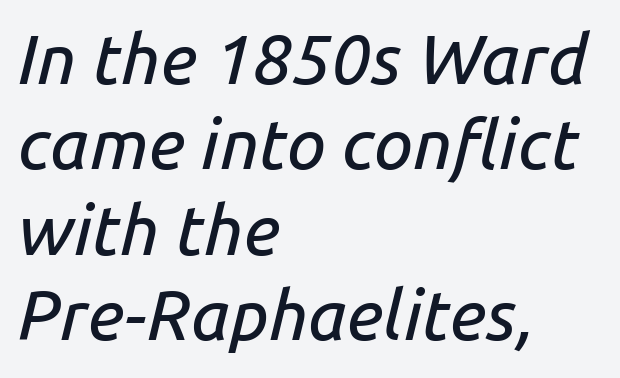
{"italic": "yes", "lean": "right", "slant_degrees": 14, "width": "normal", "stroke_contrast": "low", "x_height": "medium", "monospaced": "no", "underline": "no", "align": "left", "line_spacing_ratio": 1.22, "letter_spacing": "normal", "letter_spacing_em": 0.0, "glyph_px": 70}
